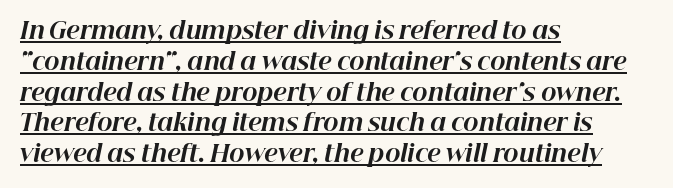
{"italic": "yes", "lean": "right", "slant_degrees": 12, "bold": "yes", "underline": "yes", "align": "left", "line_spacing": "normal", "line_spacing_ratio": 1.34, "letter_spacing": "normal", "letter_spacing_em": 0.0, "glyph_px": 23}
